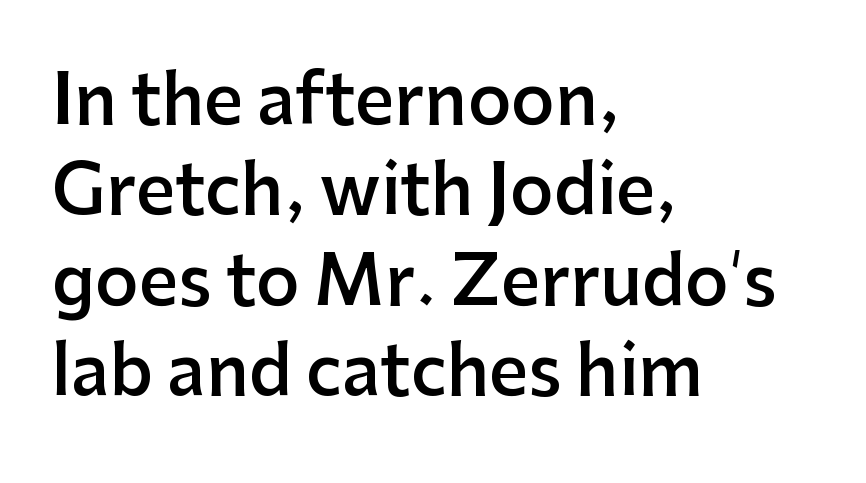
Q: Is the text bold? A: Semi-bold.
Q: Is the text italic (slanted)? A: No, it is upright.
Q: Is the typeface a serif or a sans-serif typeface? A: Sans-serif.
Q: Is the text underlined? A: No.
Q: How is the paragraph aligned? A: Left-aligned.
Q: Is the spacing between letters normal or unusually wide? A: Normal.
Q: Is the spacing between lines tight, normal or loose? A: Normal.
Q: Width (condensed, normal, or wide)? A: Normal.
Q: Stroke contrast? A: Low.
Q: x-height? A: Medium.
Q: Monospaced? A: No.
